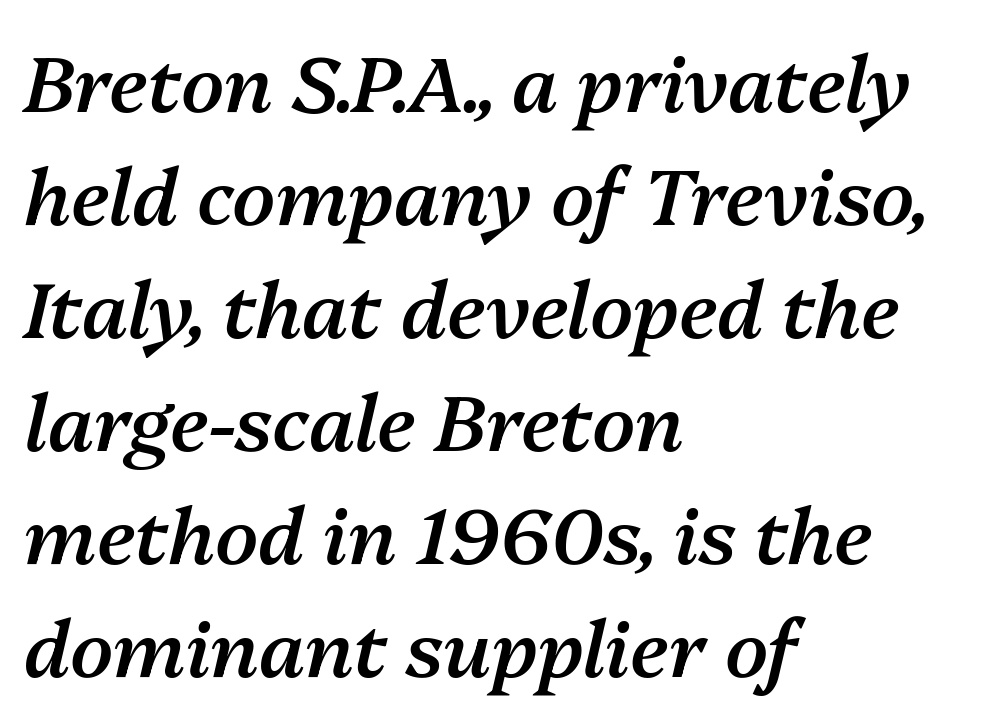
The letters advance in unequal steps, a hallmark of proportional type. On the weight axis this lands at semibold, roughly 600. Italic: yes, the glyphs are oblique. The rag falls on the right side of this text block. Students, note that the glyphs here touch the page at normal intervals.
